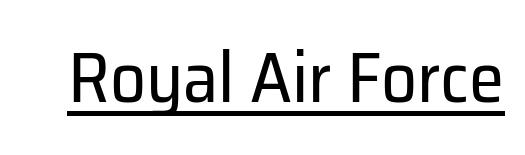
Q: Is the text bold? A: No.
Q: Is the text italic (slanted)? A: No, it is upright.
Q: Is the typeface a serif or a sans-serif typeface? A: Sans-serif.
Q: Is the text underlined? A: Yes.
Q: Is the spacing between letters normal or unusually wide? A: Normal.
Q: Width (condensed, normal, or wide)? A: Normal.
Q: Stroke contrast? A: Low.
Q: x-height? A: Medium.
Q: Monospaced? A: No.
